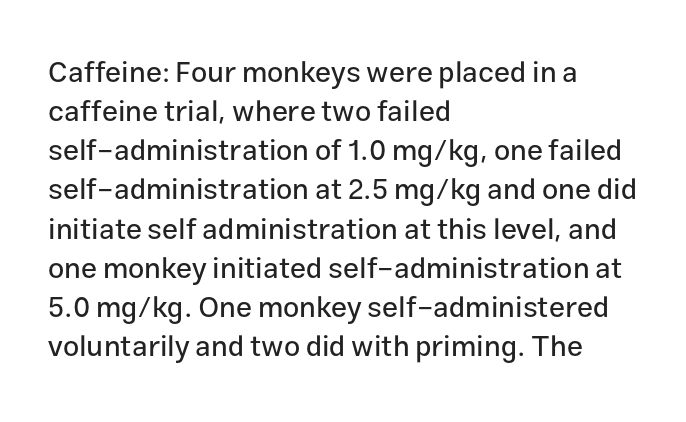
The image shows 29 px sans-serif type, upright; set left-aligned, normal line spacing (1.35x), normal letter spacing, not underlined; low stroke contrast and a medium x-height.
